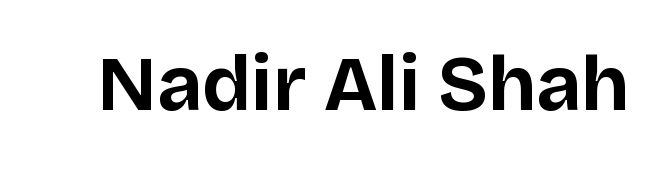
Stroke thickness is high; the sample reads as a true bold. The type is set solid horizontally, with unmodified tracking. Characters remain perfectly vertical along every line. Does the type have serifs? No, each stem ends abruptly.
